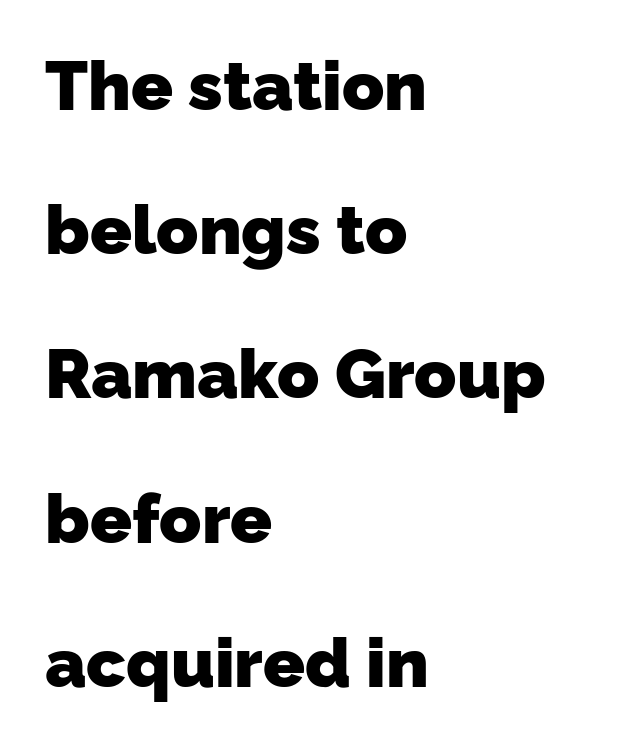
Every letter is thick-stroked: bold, no question. Examine the stroke ends and you'll find no serifs. The ragged edge is on the right, which tells us the setting is flush left. Each letter keeps its own natural width here, so spacing adapts to shape. Baseline-to-baseline distance is far greater than the letter height. The area under the type is left untouched.
